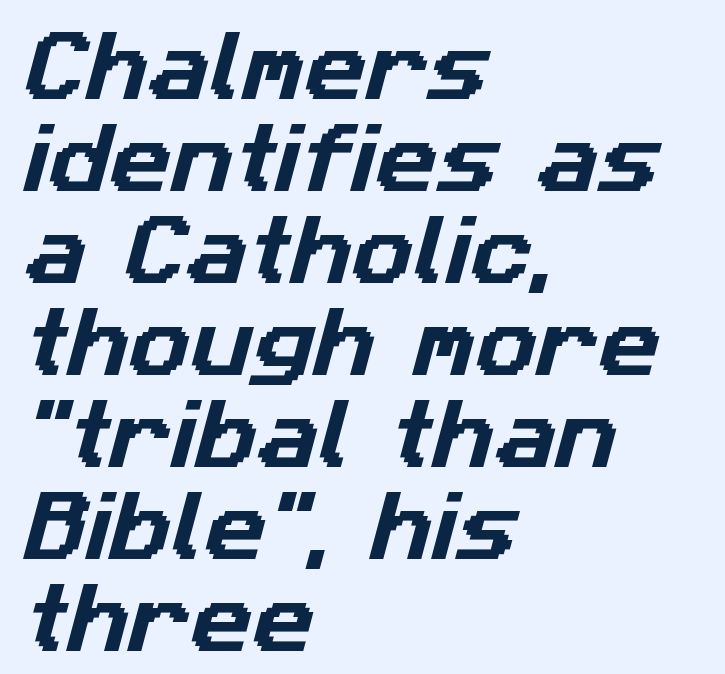
Q: Is the typeface a serif or a sans-serif typeface? A: Sans-serif.
Q: Is the text underlined? A: No.
Q: How is the paragraph aligned? A: Left-aligned.
Q: Is the spacing between letters normal or unusually wide? A: Normal.
Q: Width (condensed, normal, or wide)? A: Normal.
Q: Stroke contrast? A: Low.
Q: x-height? A: Medium.
Q: Monospaced? A: No.
